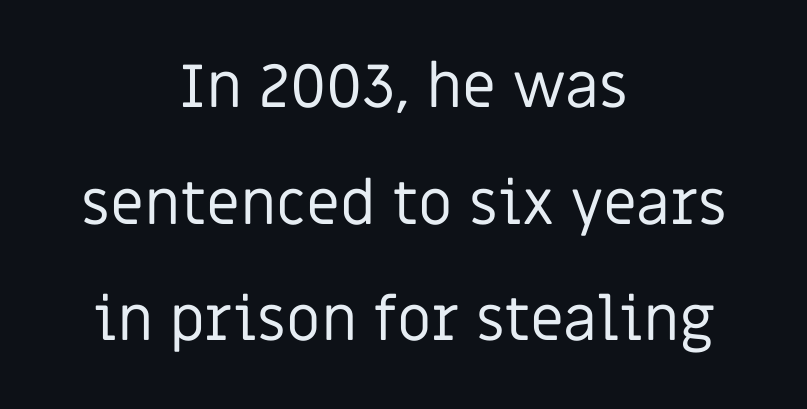
Q: Is the text bold? A: No.
Q: Is the text italic (slanted)? A: No, it is upright.
Q: Is the typeface a serif or a sans-serif typeface? A: Sans-serif.
Q: Is the text underlined? A: No.
Q: How is the paragraph aligned? A: Centered.
Q: Is the spacing between letters normal or unusually wide? A: Normal.
Q: Is the spacing between lines tight, normal or loose? A: Loose.
Q: Width (condensed, normal, or wide)? A: Normal.
Q: Stroke contrast? A: Low.
Q: x-height? A: Large.
Q: Monospaced? A: No.
